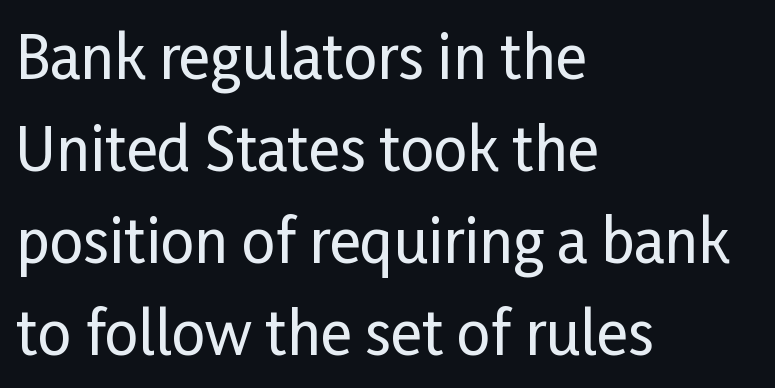
Posture: vertical. The line texture is even and compact thanks to regular tracking. Underline: absent. Each letter keeps its own natural width here, so spacing adapts to shape.
